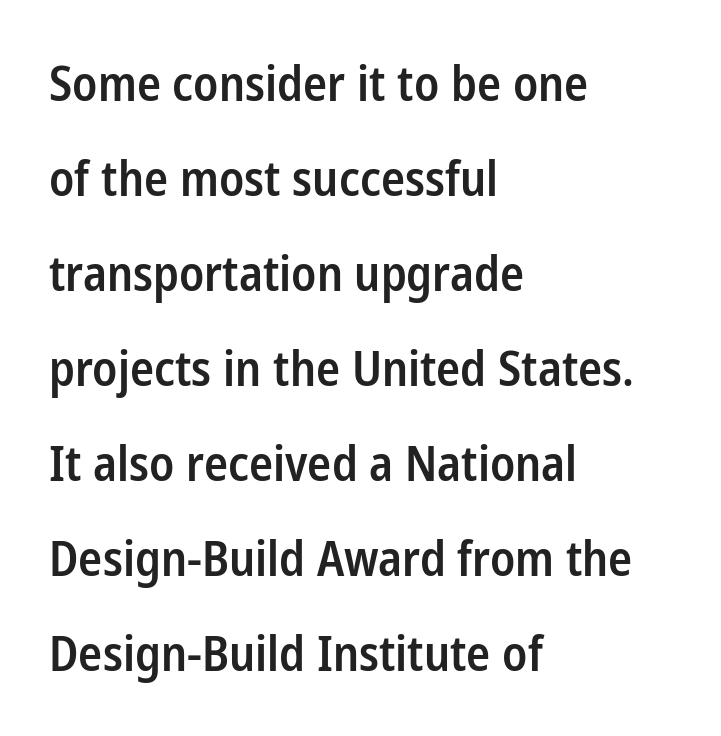
Notice how the stems are strictly vertical — no italics here. You could fit nearly another row in the gap between these rows. The zone under the glyphs is completely vacant. Caption: multi-line text, flush left, ragged right. Stroke terminals: plain, sans-serif. Compared with typical body copy, the letter spacing here is the same.
